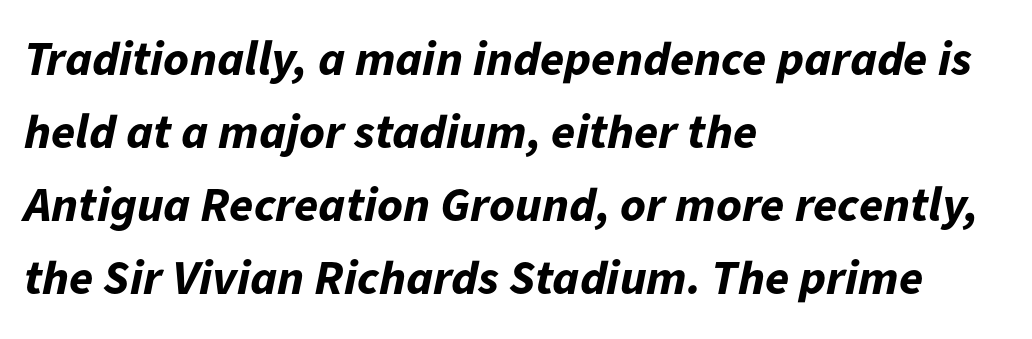
Q: Is the text bold? A: Yes.
Q: Is the text italic (slanted)? A: Yes, it leans right by about 11 degrees.
Q: Is the text underlined? A: No.
Q: How is the paragraph aligned? A: Left-aligned.
Q: Is the spacing between letters normal or unusually wide? A: Normal.
Q: Is the spacing between lines tight, normal or loose? A: Normal.
Q: Width (condensed, normal, or wide)? A: Normal.
Q: Stroke contrast? A: Low.
Q: x-height? A: Medium.
Q: Monospaced? A: No.
